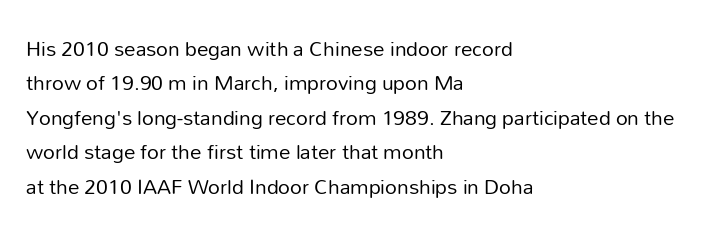
Q: Is the text bold? A: No.
Q: Is the text italic (slanted)? A: No, it is upright.
Q: Is the text underlined? A: No.
Q: How is the paragraph aligned? A: Left-aligned.
Q: Is the spacing between letters normal or unusually wide? A: Normal.
Q: Is the spacing between lines tight, normal or loose? A: Normal.
